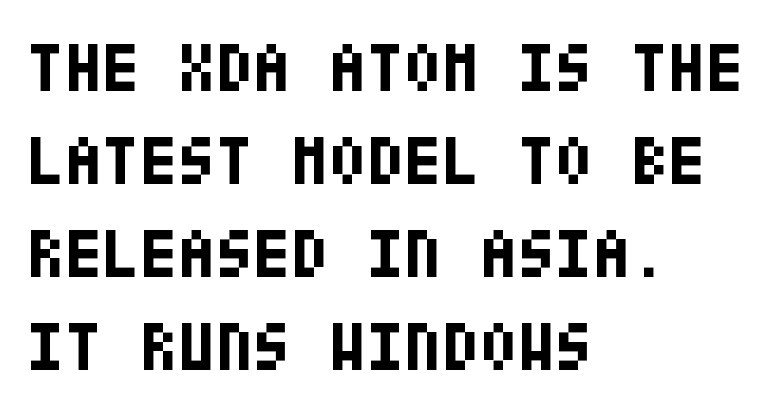
Q: Is the text bold? A: Yes.
Q: Is the text italic (slanted)? A: No, it is upright.
Q: Is the typeface a serif or a sans-serif typeface? A: Sans-serif.
Q: Is the text underlined? A: No.
Q: How is the paragraph aligned? A: Left-aligned.
Q: Is the spacing between letters normal or unusually wide? A: Normal.
Q: Is the spacing between lines tight, normal or loose? A: Normal.
Q: Width (condensed, normal, or wide)? A: Condensed.
Q: Stroke contrast? A: Low.
Q: x-height? A: Large.
